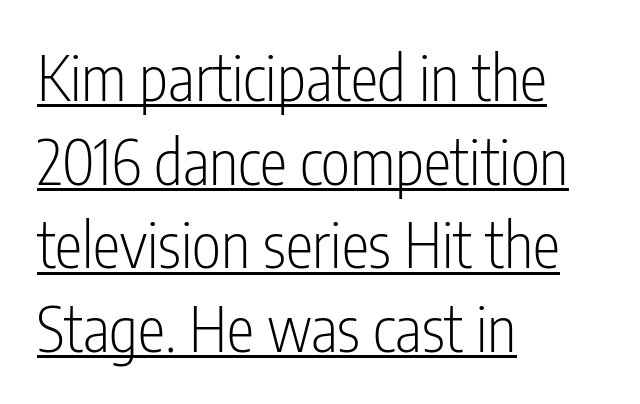
These lines are composed in type without serifs. This sample keeps an unexceptional amount of space between lines. Style check: upright. Bold? No — there's no thickening of the strokes. The paragraph shown leans on its left margin. Spacing verdict: proportional, widths tailored to each character.
